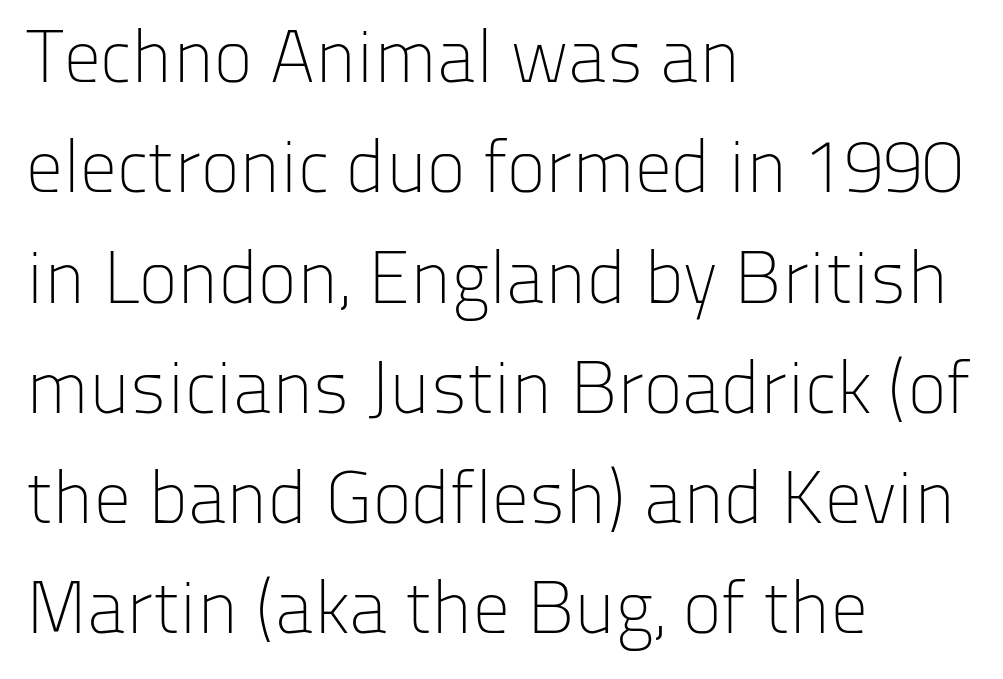
The image shows 74 px light sans-serif type, upright; set left-aligned, normal line spacing (1.49x), normal letter spacing, not underlined; low stroke contrast and a medium x-height.
